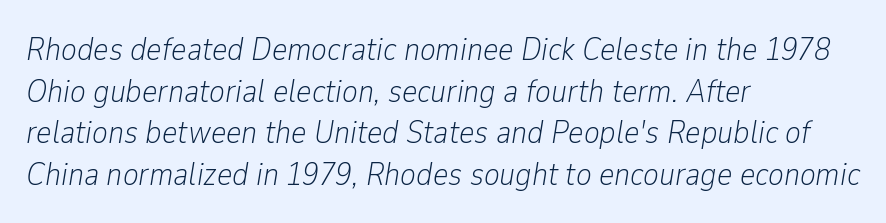
Q: Is the text bold? A: No.
Q: Is the text italic (slanted)? A: Yes, it leans right by about 9 degrees.
Q: Is the text underlined? A: No.
Q: How is the paragraph aligned? A: Left-aligned.
Q: Is the spacing between letters normal or unusually wide? A: Normal.
Q: Is the spacing between lines tight, normal or loose? A: Normal.
Q: Width (condensed, normal, or wide)? A: Condensed.
Q: Stroke contrast? A: Low.
Q: x-height? A: Medium.
Q: Monospaced? A: No.
